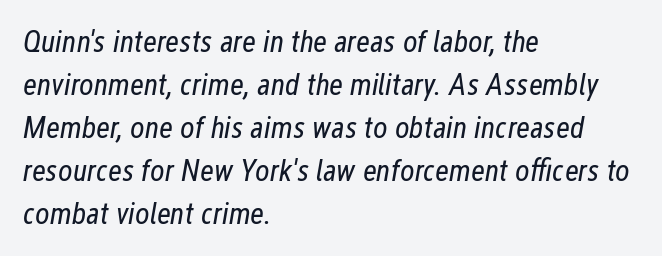
Vertical stems look standard width or narrower in stroke. The rendering uses natural spacing where letterforms have individual widths. Caption: multi-line text, flush left, ragged right. The specimen reads as italic at a glance. Leading: standard. Underlining? Definitely not there.
